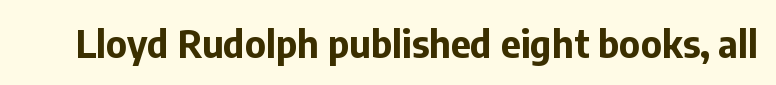
The image shows 38 px bold sans-serif type, upright; set normal letter spacing, not underlined; low stroke contrast and a medium x-height.
